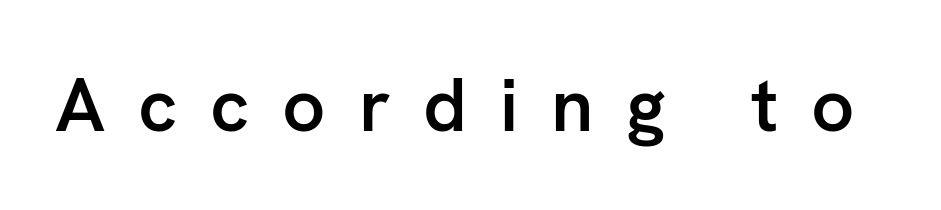
The typeface chosen for these lines omits serifs. Is this a fixed-width face? No — the glyphs have proportional, varying widths. Bold? Not quite — semibold, heavier than regular but stopping short. Characters follow at a spacing far wider than the type designer built in.
